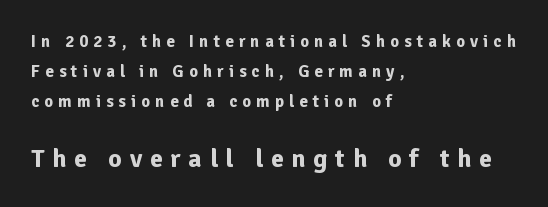
{"italic": "no", "bold": "yes", "underline": "no", "align": "left", "line_spacing_ratio": 1.77, "letter_spacing": "wide", "letter_spacing_em": 0.3, "larger_block": "second", "size_ratio": 1.53, "glyph_px": 26}
